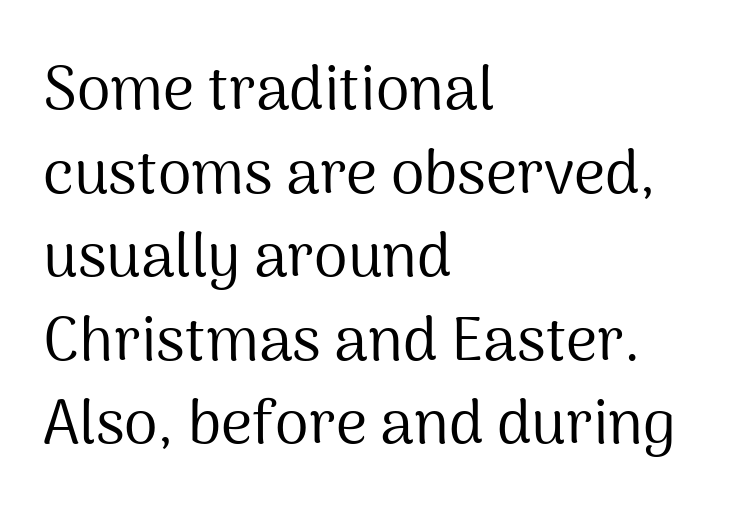
The image shows 61 px regular-weight sans-serif type, upright; set left-aligned, normal line spacing (1.37x), normal letter spacing, not underlined; medium stroke contrast and a medium x-height.
